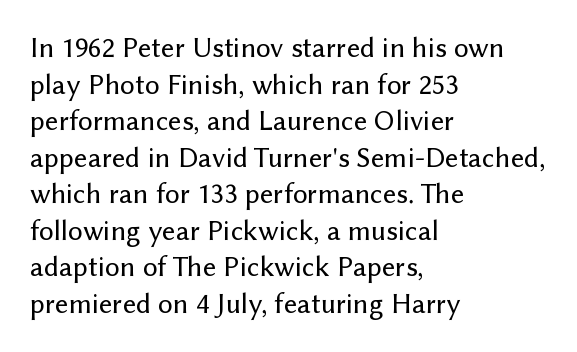
The image shows 29 px sans-serif type, upright; set left-aligned, normal line spacing (1.26x), normal letter spacing, not underlined; low stroke contrast and a medium x-height.
